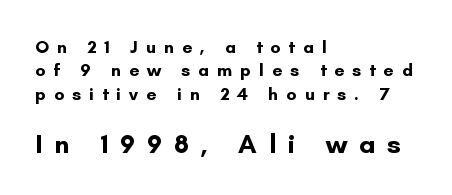
{"italic": "no", "bold": "yes", "underline": "no", "align": "left", "line_spacing": "normal", "line_spacing_ratio": 1.3, "letter_spacing": "wide", "letter_spacing_em": 0.44, "larger_block": "second", "size_ratio": 1.5, "glyph_px": 27}
